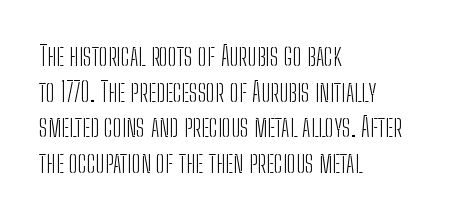
Notice how descenders clear the ascenders below comfortably — that's standard leading. Rule under the text: the space is simply empty. This rendering uses left alignment, leaving the right contour irregular. The type sits square on the baseline with zero lean. The font sits on the lighter half of the weight spectrum, regular included. The gaps between neighbouring characters are ordinary and unremarkable.
